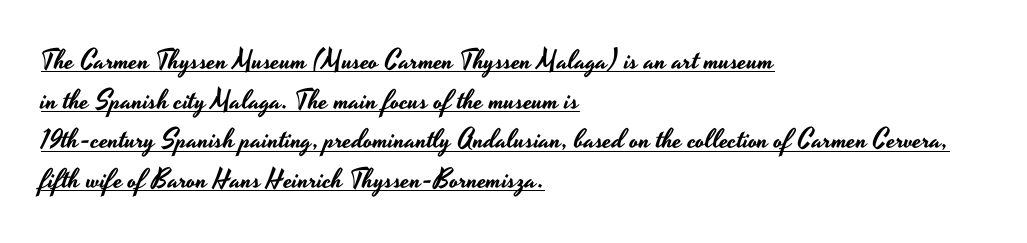
{"underline": "yes", "align": "left", "line_spacing": "normal", "line_spacing_ratio": 1.47, "letter_spacing": "normal", "letter_spacing_em": 0.0, "glyph_px": 27}
